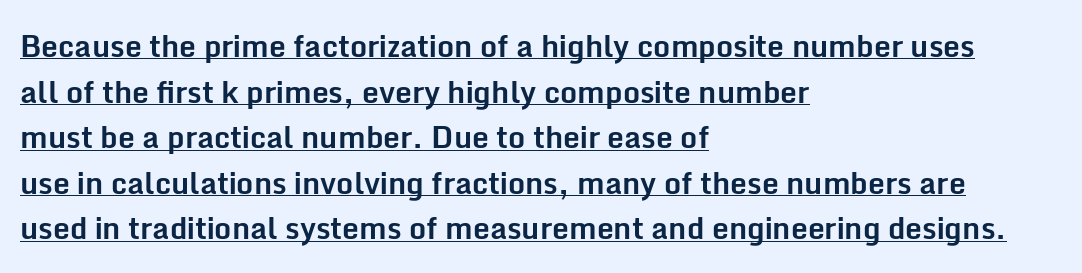
{"serif": "no", "italic": "no", "bold": "yes", "weight": "bold", "width": "normal", "stroke_contrast": "low", "x_height": "medium", "monospaced": "no", "underline": "yes", "align": "left", "line_spacing": "normal", "line_spacing_ratio": 1.52, "letter_spacing": "normal", "letter_spacing_em": 0.0, "glyph_px": 30}
